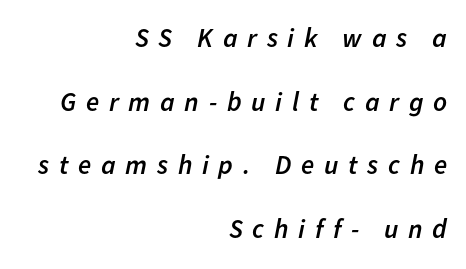
This block would shrink considerably if given ordinary leading; it's expanded now. In terms of posture, this sample is oblique. In CSS terms this would be text-align: right. Summary of weight: moderately heavy, a semibold. The strip under each line holds only bare page.
